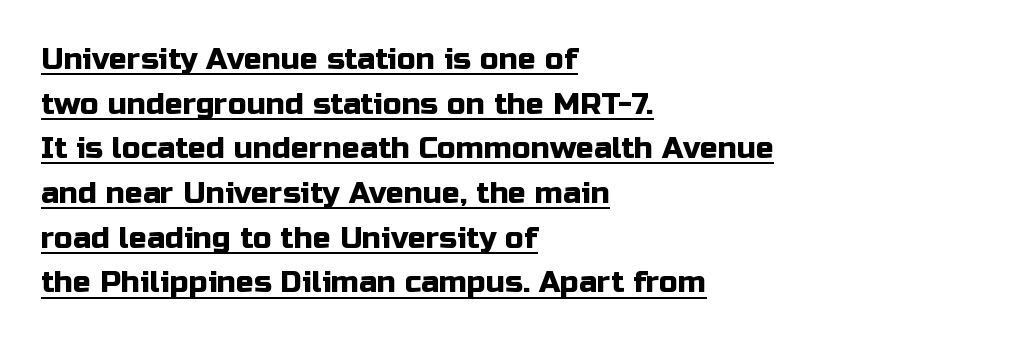
The rows are spaced the way most documents space them. No feet cap the strokes, marking this as sans-serif type. Is the block centered? No — it sits flush against the left margin. Italic: no, the glyphs are upright roman. Proportional: the letters do not fall into vertical columns.
